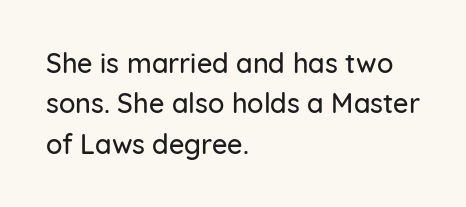
The image shows 27 px text type, upright; set left-aligned, normal line spacing (1.5x), normal letter spacing, not underlined.
